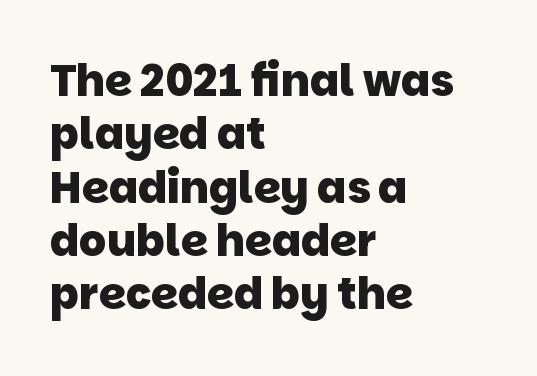
Q: Is the text bold? A: Yes.
Q: Is the typeface a serif or a sans-serif typeface? A: Sans-serif.
Q: Is the text underlined? A: No.
Q: How is the paragraph aligned? A: Left-aligned.
Q: Is the spacing between letters normal or unusually wide? A: Normal.
Q: Width (condensed, normal, or wide)? A: Normal.
Q: Stroke contrast? A: Low.
Q: x-height? A: Large.
Q: Monospaced? A: No.
